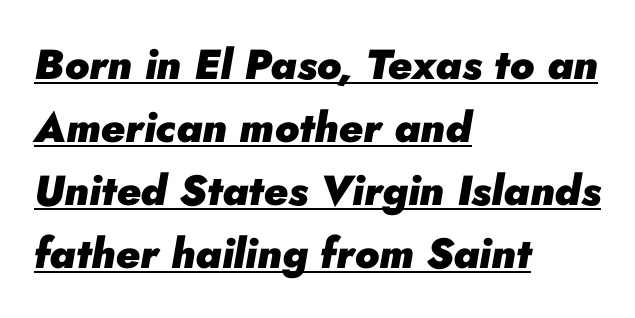
{"italic": "yes", "lean": "right", "slant_degrees": 10, "bold": "yes", "weight": "heavy", "width": "normal", "stroke_contrast": "low", "x_height": "small", "monospaced": "no", "underline": "yes", "align": "left", "line_spacing": "normal", "line_spacing_ratio": 1.5, "letter_spacing": "normal", "letter_spacing_em": 0.0, "glyph_px": 42}
